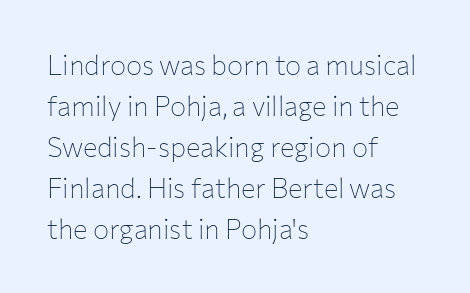
The image shows 27 px text type, upright; set left-aligned, normal line spacing (1.52x), normal letter spacing, not underlined.
